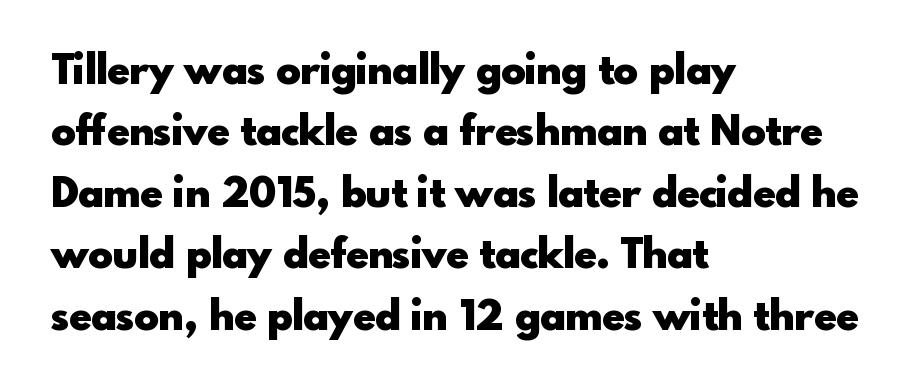
Q: Is the text bold? A: Yes.
Q: Is the text italic (slanted)? A: No, it is upright.
Q: Is the typeface a serif or a sans-serif typeface? A: Sans-serif.
Q: Is the text underlined? A: No.
Q: How is the paragraph aligned? A: Left-aligned.
Q: Is the spacing between letters normal or unusually wide? A: Normal.
Q: Is the spacing between lines tight, normal or loose? A: Normal.
Q: Width (condensed, normal, or wide)? A: Normal.
Q: x-height? A: Small.
Q: Monospaced? A: No.
